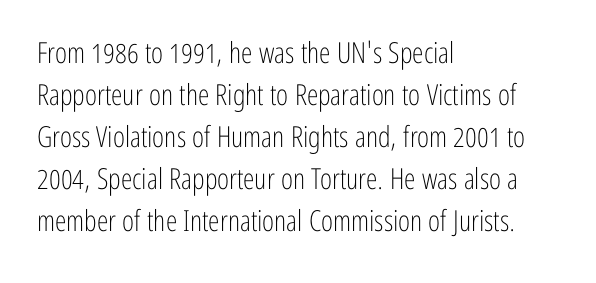
{"serif": "no", "italic": "no", "bold": "no", "weight": "light", "width": "condensed", "stroke_contrast": "low", "x_height": "medium", "monospaced": "no", "underline": "no", "align": "left", "line_spacing": "normal", "line_spacing_ratio": 1.45, "letter_spacing": "normal", "letter_spacing_em": 0.0, "glyph_px": 29}
